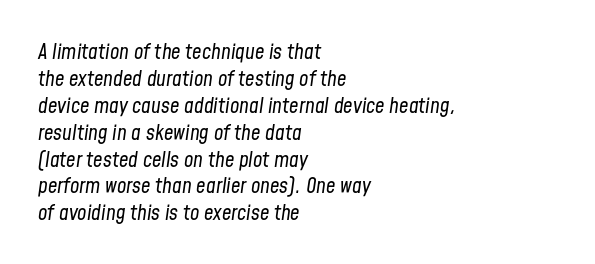
The image shows 21 px text type, italic (leaning right); set left-aligned, normal line spacing (1.28x), normal letter spacing, not underlined.
